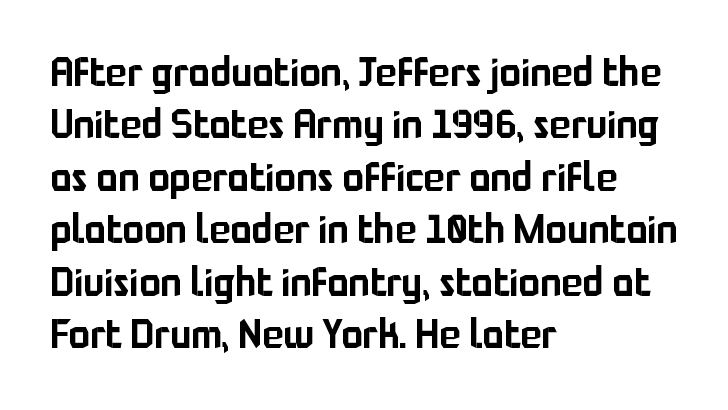
{"serif": "no", "italic": "no", "width": "normal", "stroke_contrast": "low", "x_height": "medium", "monospaced": "no", "underline": "no", "align": "left", "line_spacing": "normal", "line_spacing_ratio": 1.31, "letter_spacing": "normal", "letter_spacing_em": 0.0, "glyph_px": 40}
